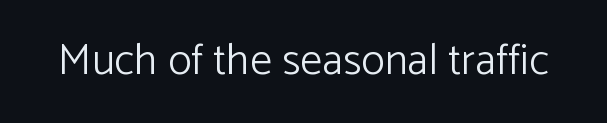
Q: Is the text bold? A: No.
Q: Is the text italic (slanted)? A: No, it is upright.
Q: Is the typeface a serif or a sans-serif typeface? A: Sans-serif.
Q: Is the text underlined? A: No.
Q: Is the spacing between letters normal or unusually wide? A: Normal.
Q: Width (condensed, normal, or wide)? A: Normal.
Q: Stroke contrast? A: Low.
Q: x-height? A: Medium.
Q: Monospaced? A: No.
